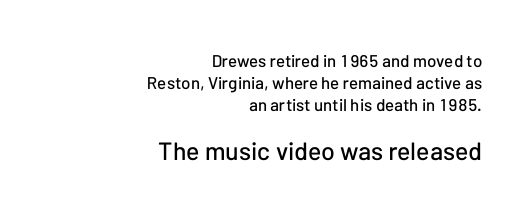
The image shows 25 px text type, upright; set right-aligned, normal line spacing (1.28x), normal letter spacing, not underlined; the second (bottom) block is 1.47x larger.
